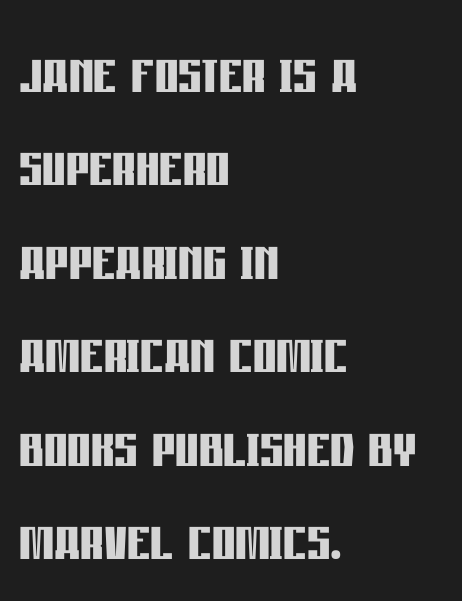
Q: Is the text bold? A: Yes.
Q: Is the text italic (slanted)? A: No, it is upright.
Q: Is the typeface a serif or a sans-serif typeface? A: Sans-serif.
Q: Is the text underlined? A: No.
Q: How is the paragraph aligned? A: Left-aligned.
Q: Is the spacing between letters normal or unusually wide? A: Normal.
Q: Is the spacing between lines tight, normal or loose? A: Normal.
Q: Width (condensed, normal, or wide)? A: Condensed.
Q: Stroke contrast? A: Low.
Q: x-height? A: Large.
Q: Monospaced? A: No.
